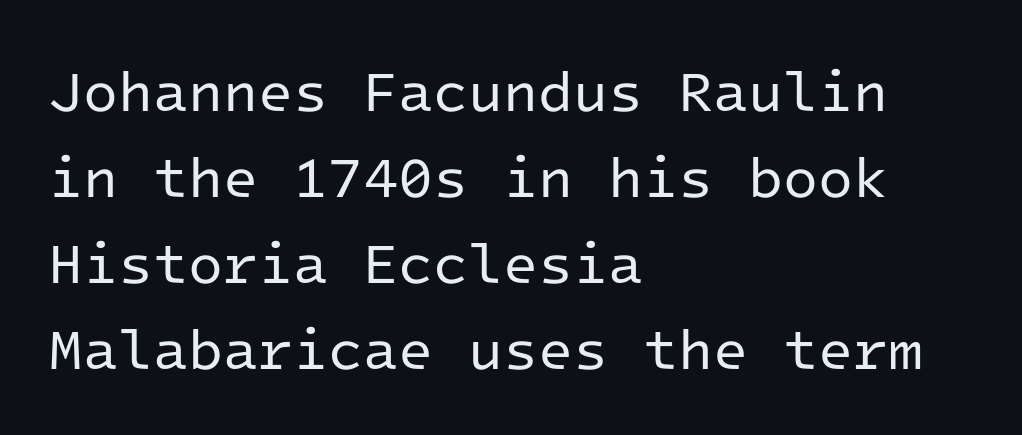
Short note: letters normally spaced. No extra ink here — the face is not bold. I'd call this a sans setting — the letters go barefoot. Unmarked baselines from the first word to the last.
